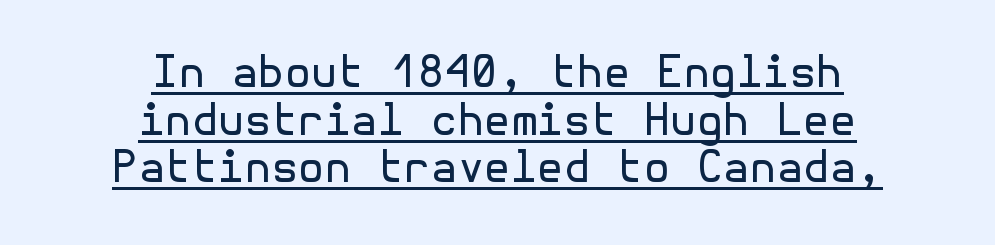
{"serif": "no", "italic": "no", "bold": "no", "weight": "regular", "width": "normal", "x_height": "medium", "underline": "yes", "align": "center", "line_spacing": "tight", "line_spacing_ratio": 1.11, "letter_spacing": "normal", "letter_spacing_em": 0.0, "glyph_px": 43}
